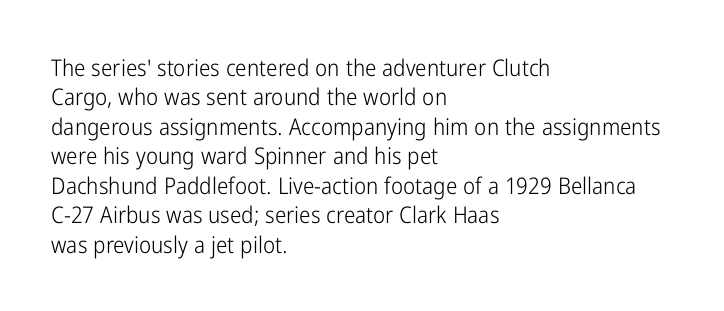
Q: Is the text bold? A: No.
Q: Is the text italic (slanted)? A: No, it is upright.
Q: Is the text underlined? A: No.
Q: How is the paragraph aligned? A: Left-aligned.
Q: Is the spacing between letters normal or unusually wide? A: Normal.
Q: Is the spacing between lines tight, normal or loose? A: Normal.
